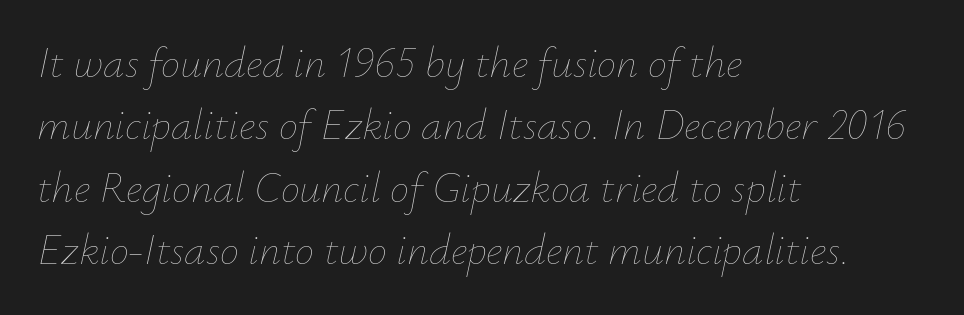
{"italic": "yes", "lean": "right", "slant_degrees": 12, "bold": "no", "weight": "thin", "width": "normal", "stroke_contrast": "low", "x_height": "small", "monospaced": "no", "underline": "no", "align": "left", "line_spacing": "normal", "line_spacing_ratio": 1.45, "letter_spacing": "normal", "letter_spacing_em": 0.0, "glyph_px": 43}
